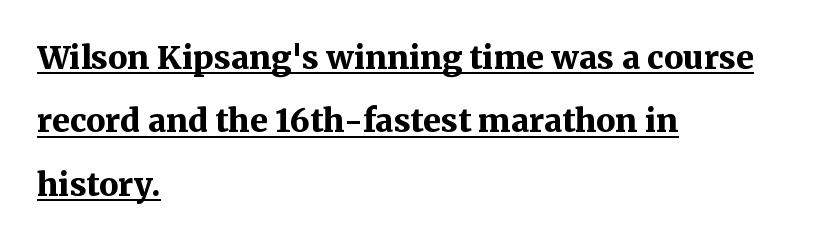
{"serif": "yes", "italic": "no", "bold": "yes", "weight": "bold", "width": "normal", "stroke_contrast": "medium", "x_height": "medium", "monospaced": "no", "underline": "yes", "align": "left", "line_spacing": "loose", "line_spacing_ratio": 1.98, "letter_spacing": "normal", "letter_spacing_em": 0.0, "glyph_px": 32}
